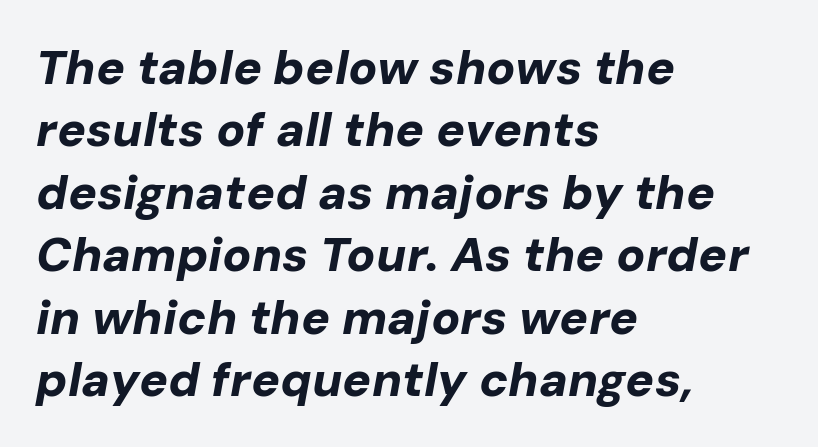
Q: Is the text bold? A: Yes.
Q: Is the text italic (slanted)? A: Yes, it leans right by about 10 degrees.
Q: Is the text underlined? A: No.
Q: How is the paragraph aligned? A: Left-aligned.
Q: Is the spacing between letters normal or unusually wide? A: Normal.
Q: Is the spacing between lines tight, normal or loose? A: Normal.
Q: Width (condensed, normal, or wide)? A: Normal.
Q: Stroke contrast? A: Low.
Q: x-height? A: Medium.
Q: Monospaced? A: No.
